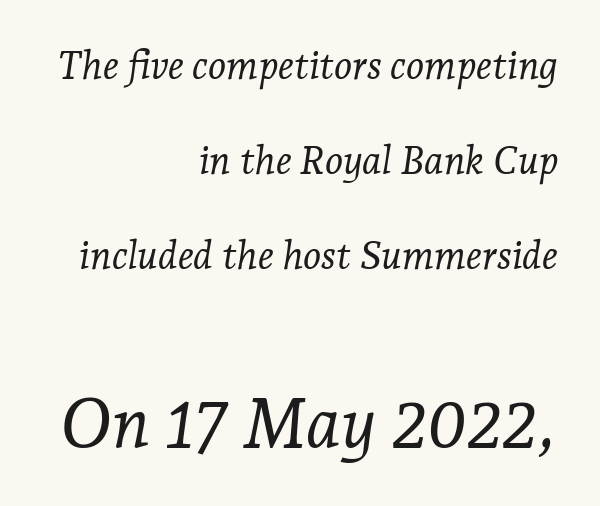
Q: Is the text bold? A: No.
Q: Is the text italic (slanted)? A: Yes, it leans right by about 7 degrees.
Q: Is the typeface a serif or a sans-serif typeface? A: Serif.
Q: Is the text underlined? A: No.
Q: How is the paragraph aligned? A: Right-aligned.
Q: Is the spacing between letters normal or unusually wide? A: Normal.
Q: Is the spacing between lines tight, normal or loose? A: Loose.
Q: Which block of text is set in a larger size, the first (top) or the second (bottom)? A: The second (bottom) one.
Q: Width (condensed, normal, or wide)? A: Normal.
Q: Stroke contrast? A: Low.
Q: x-height? A: Medium.
Q: Monospaced? A: No.
